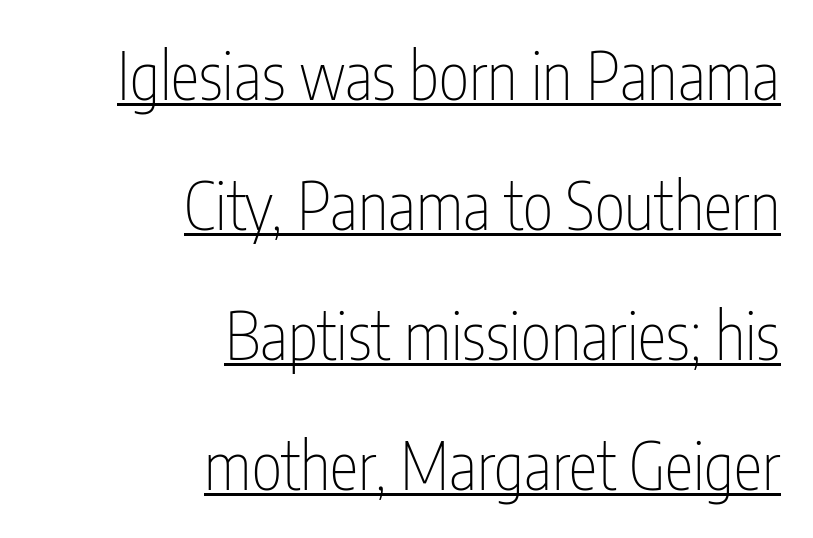
{"serif": "no", "italic": "no", "bold": "no", "weight": "thin", "width": "condensed", "stroke_contrast": "low", "x_height": "medium", "monospaced": "no", "underline": "yes", "align": "right", "line_spacing": "loose", "line_spacing_ratio": 2.0, "letter_spacing": "normal", "letter_spacing_em": 0.0, "glyph_px": 65}
